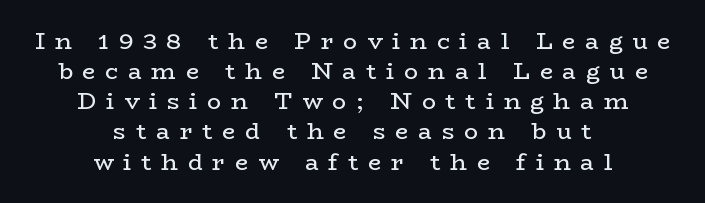
Centered paragraph, ragged on both sides. Baseline-to-baseline distance is the conventional proportion of letter height. Any mark beneath the type? The region is blank. Letter spacing: wide.
